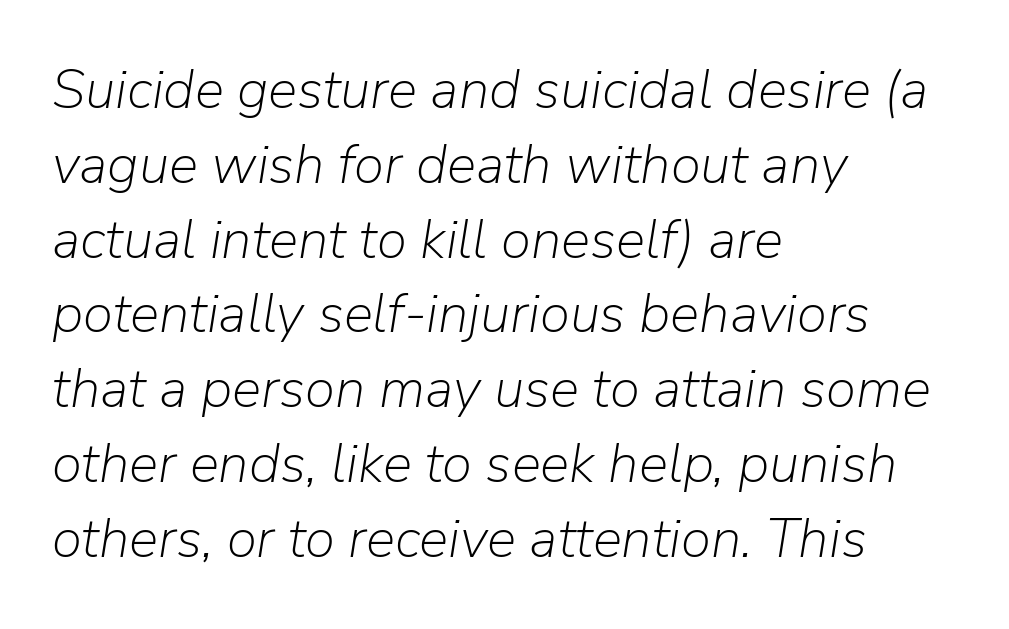
Q: Is the text bold? A: No.
Q: Is the text italic (slanted)? A: Yes, it leans right by about 9 degrees.
Q: Is the text underlined? A: No.
Q: How is the paragraph aligned? A: Left-aligned.
Q: Is the spacing between letters normal or unusually wide? A: Normal.
Q: Is the spacing between lines tight, normal or loose? A: Normal.
Q: Width (condensed, normal, or wide)? A: Normal.
Q: Stroke contrast? A: Low.
Q: x-height? A: Medium.
Q: Monospaced? A: No.
